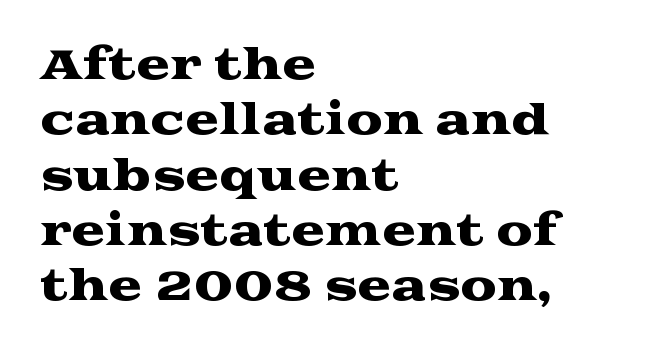
When letters stand straight like this, we call the style roman or upright. Casual observation: everything's shoved over to the left. A typesetter would label this face a serif. Does extra space separate the letters? No, they use regular spacing.
